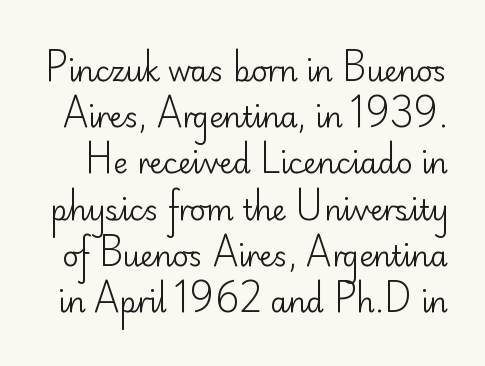
{"serif": "no", "italic": "no", "bold": "no", "weight": "regular", "width": "normal", "stroke_contrast": "low", "x_height": "small", "monospaced": "no", "underline": "no", "line_spacing": "normal", "line_spacing_ratio": 1.65, "letter_spacing": "normal", "letter_spacing_em": 0.0, "glyph_px": 28}
